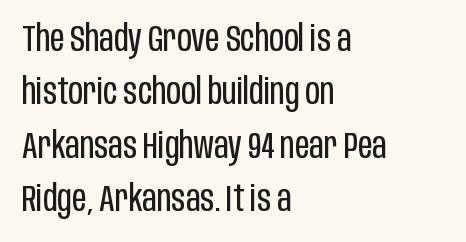
{"serif": "no", "italic": "no", "bold": "no", "weight": "regular", "width": "condensed", "stroke_contrast": "low", "x_height": "large", "monospaced": "no", "underline": "no", "align": "left", "line_spacing": "normal", "line_spacing_ratio": 1.48, "letter_spacing": "normal", "letter_spacing_em": 0.0, "glyph_px": 36}
